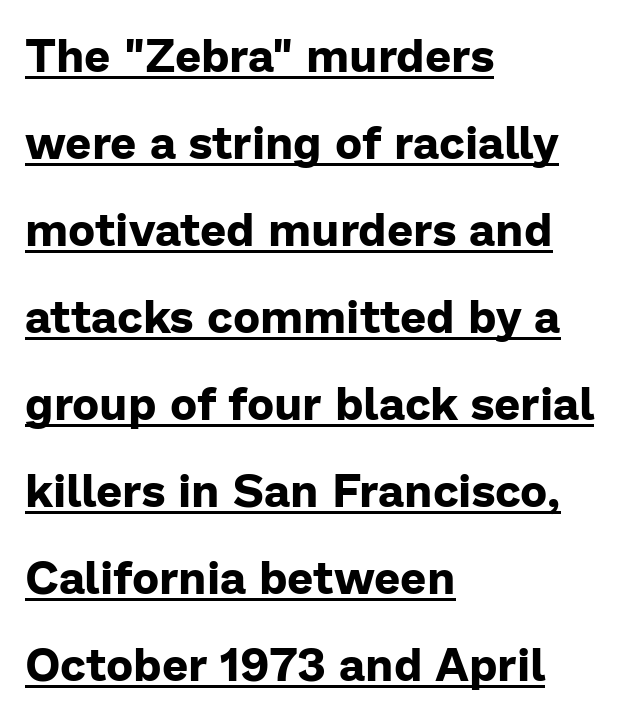
Words appear dense and cohesive because spacing is normal. Every letter is thick-stroked: bold, no question. Looks like regular typesetting: each glyph gets only the width it needs. Does the type have serifs? No, each stem ends abruptly. Typeset ragged right — the left edge is the straight one.
